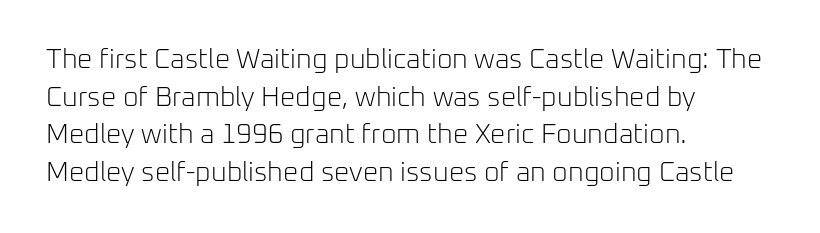
Notice how the stems are strictly vertical — no italics here. A bare baseline throughout the passage. Inter-character spacing is left at the font's built-in metrics. Vertical spacing — default. The ragged edge is on the right, which tells us the setting is flush left. The font sits on the lighter half of the weight spectrum, regular included.
